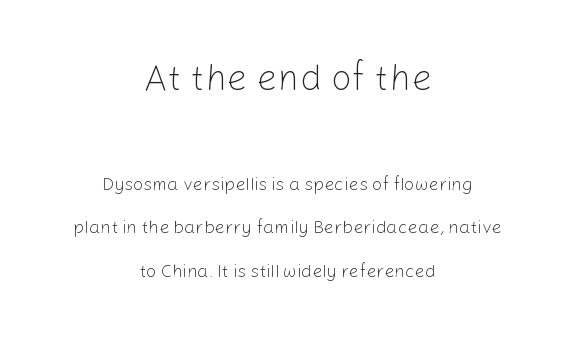
Q: Is the text bold? A: No.
Q: Is the text italic (slanted)? A: No, it is upright.
Q: Is the typeface a serif or a sans-serif typeface? A: Sans-serif.
Q: Is the text underlined? A: No.
Q: How is the paragraph aligned? A: Centered.
Q: Is the spacing between letters normal or unusually wide? A: Normal.
Q: Is the spacing between lines tight, normal or loose? A: Loose.
Q: Which block of text is set in a larger size, the first (top) or the second (bottom)? A: The first (top) one.
Q: Width (condensed, normal, or wide)? A: Normal.
Q: Stroke contrast? A: Low.
Q: x-height? A: Medium.
Q: Monospaced? A: No.
